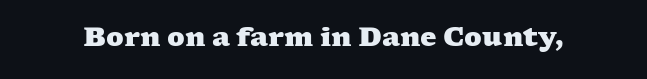
Q: Is the text bold? A: Yes.
Q: Is the text underlined? A: No.
Q: Is the spacing between letters normal or unusually wide? A: Normal.
